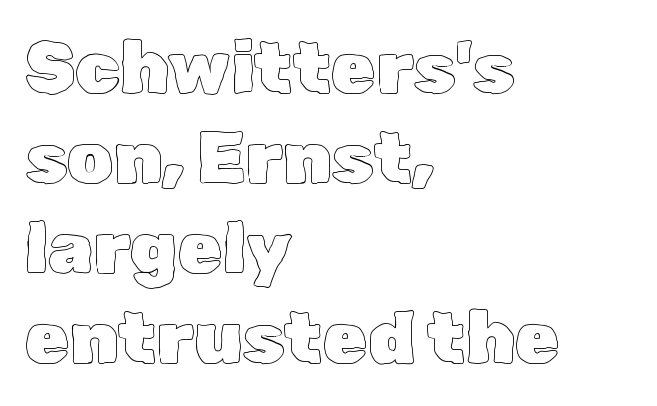
Q: Is the text italic (slanted)? A: No, it is upright.
Q: Is the text underlined? A: No.
Q: How is the paragraph aligned? A: Left-aligned.
Q: Is the spacing between letters normal or unusually wide? A: Normal.
Q: Is the spacing between lines tight, normal or loose? A: Normal.
Q: Width (condensed, normal, or wide)? A: Normal.
Q: x-height? A: Medium.
Q: Monospaced? A: No.
